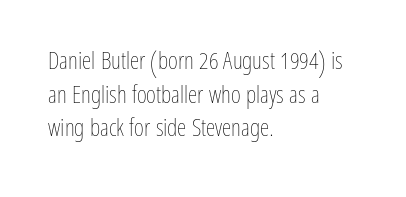
{"italic": "no", "bold": "no", "underline": "no", "align": "left", "line_spacing": "normal", "line_spacing_ratio": 1.4, "letter_spacing": "normal", "letter_spacing_em": 0.0, "glyph_px": 24}
